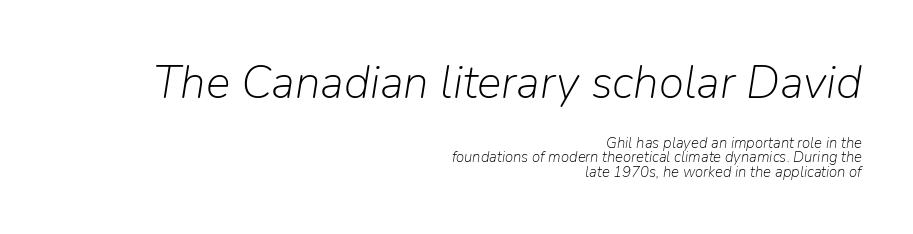
{"italic": "yes", "lean": "right", "slant_degrees": 9, "bold": "no", "weight": "light", "width": "normal", "stroke_contrast": "low", "x_height": "medium", "monospaced": "no", "underline": "no", "align": "right", "line_spacing": "tight", "line_spacing_ratio": 0.96, "letter_spacing": "normal", "letter_spacing_em": 0.0, "larger_block": "first", "size_ratio": 3.07, "glyph_px": 46}
